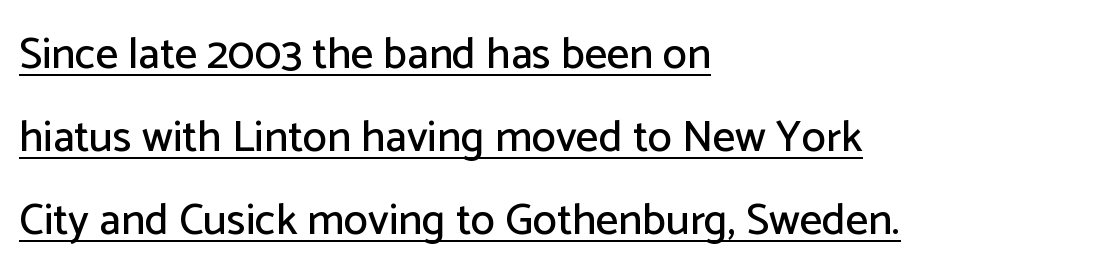
{"serif": "no", "italic": "no", "width": "normal", "stroke_contrast": "low", "x_height": "medium", "monospaced": "no", "underline": "yes", "align": "left", "line_spacing_ratio": 1.89, "letter_spacing": "normal", "letter_spacing_em": 0.0, "glyph_px": 44}
